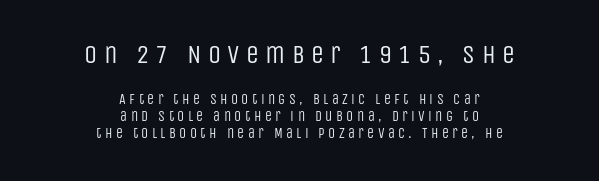
The image shows 26 px text type, upright; set centered, line spacing 1.2x, unusually wide letter spacing (+0.24 em), not underlined; the first (top) block is 1.86x larger.
